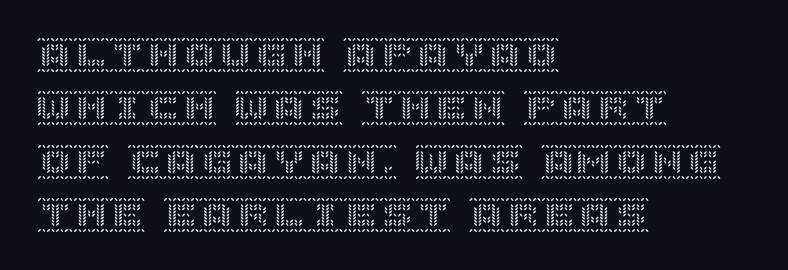
The image shows 36 px text type, upright; set left-aligned, normal line spacing (1.48x), normal letter spacing, not underlined; a large x-height.
